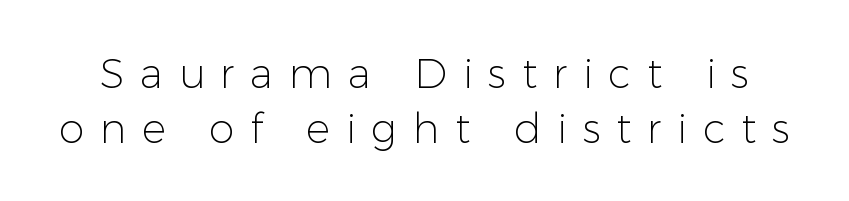
Descender tails drop into unmarked territory. The characters display no serif detailing; their extremities are plain. The letters are spread apart with noticeably loose tracking. The typography opts for an upright posture over an oblique one. This is not heavy type; no bold has been used.
